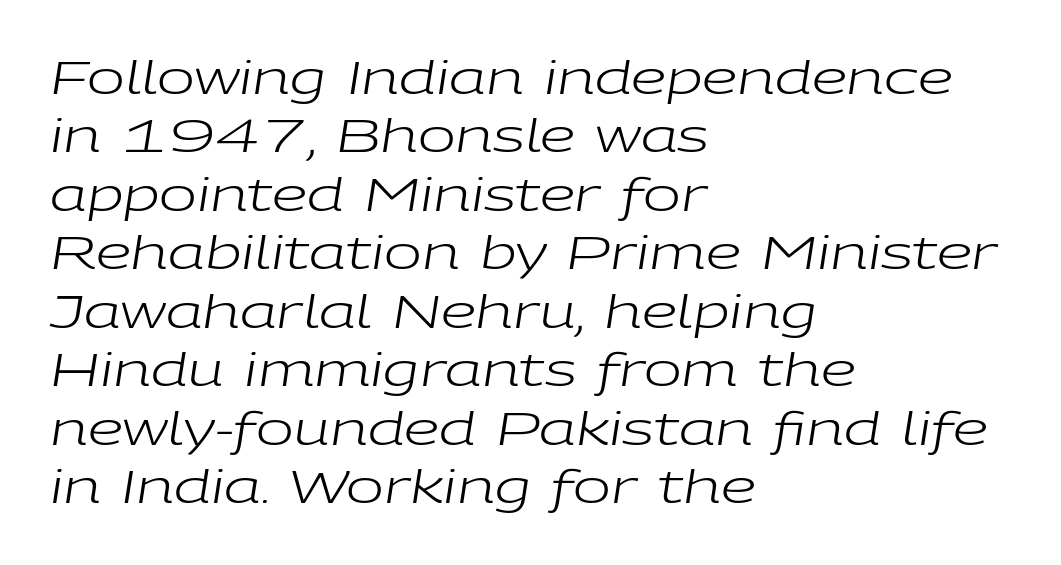
These lines are rendered in a variable-pitch font. This is not heavy type; no bold has been used. Baseline-to-baseline distance is the conventional proportion of letter height. All the whitespace from short lines collects on the right.
